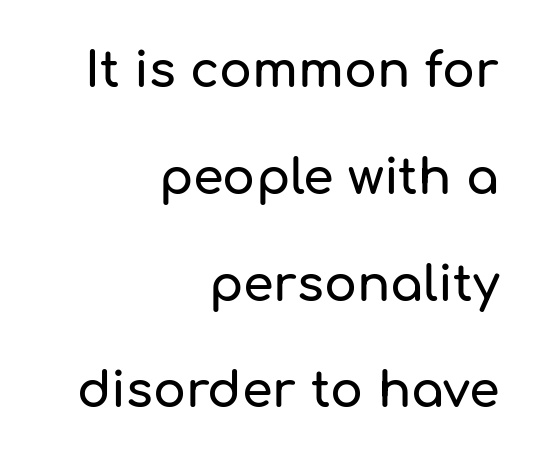
The lines are spread far apart with generous leading. No feet cap the strokes, marking this as sans-serif type. Tracking here is standard; glyphs follow each other at the usual distance. The letters advance in unequal steps, a hallmark of proportional type. This rendering uses right alignment, leaving the left contour irregular.
